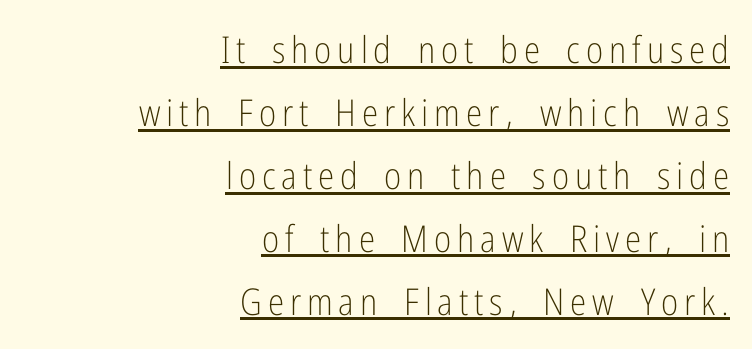
Typeset ragged left — the right edge is the straight one. Counters stay open thanks to moderate or lighter strokes. Quick note: underline on. The designer went with a sans here, leaving each stem footless. The face used here is proportionally spaced, like ordinary book or web type. Compared with typical paragraphs, the rows here are spaced about the same.
